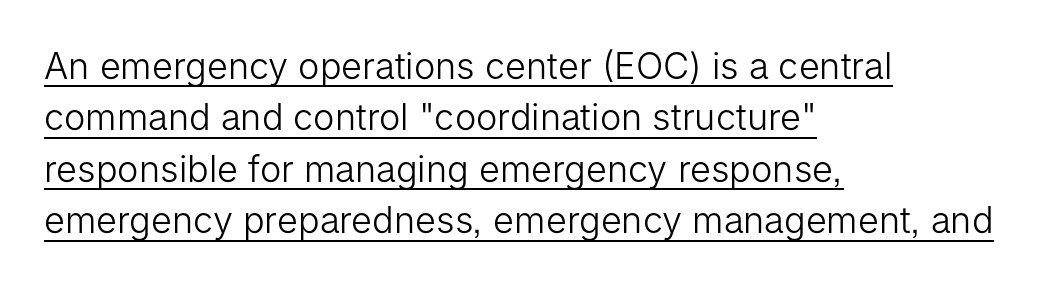
The letters look calm and open, with moderate or lighter stems. Ordinary non-slanted type is in use. Normally led — the rows are evenly, conventionally spaced. Font category for this specimen: sans-serif.
